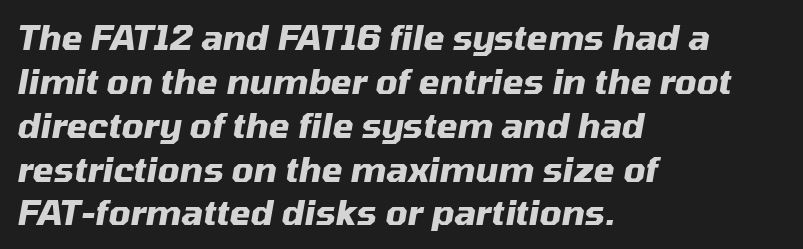
{"italic": "yes", "lean": "right", "slant_degrees": 10, "bold": "yes", "weight": "heavy", "width": "normal", "stroke_contrast": "medium", "x_height": "medium", "monospaced": "no", "underline": "no", "align": "left", "line_spacing": "normal", "line_spacing_ratio": 1.29, "letter_spacing": "normal", "letter_spacing_em": 0.0, "glyph_px": 34}
